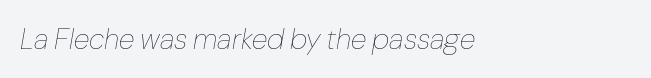
There is no visible air inserted between adjacent glyphs. Glance below the letters and you will spot only blank space. Left-aligned paragraph, ragged on the right. These lines were composed using italics. The passage shown is typed in a proportional face where columns would drift.
